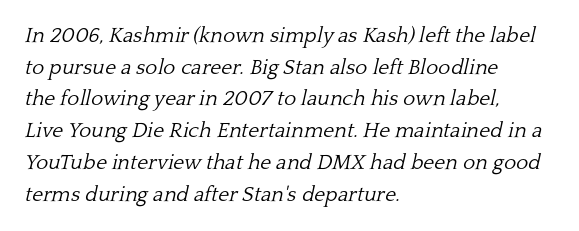
The image shows 21 px text type, italic (leaning right); set left-aligned, normal line spacing (1.51x), normal letter spacing, not underlined.
